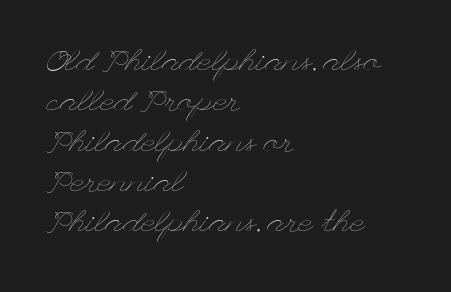
{"bold": "no", "weight": "thin", "width": "wide", "stroke_contrast": "low", "x_height": "small", "underline": "no", "align": "left", "line_spacing": "normal", "line_spacing_ratio": 1.3, "letter_spacing": "normal", "letter_spacing_em": 0.0, "glyph_px": 31}
